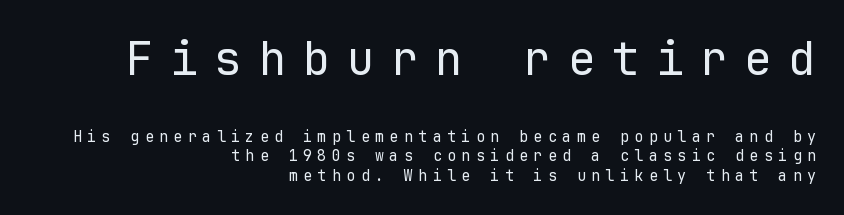
Two sizes are in play, and the larger belongs to the first block. Stem width sits at or under what a default text font uses. The foot of each line stays bare and open. Reading down the block, your eye finds every line finishing at a fixed right position. To sum up the face: it is a sans, with no serifs. The passage shown is typed in a monospace face where columns stay perfectly aligned.
